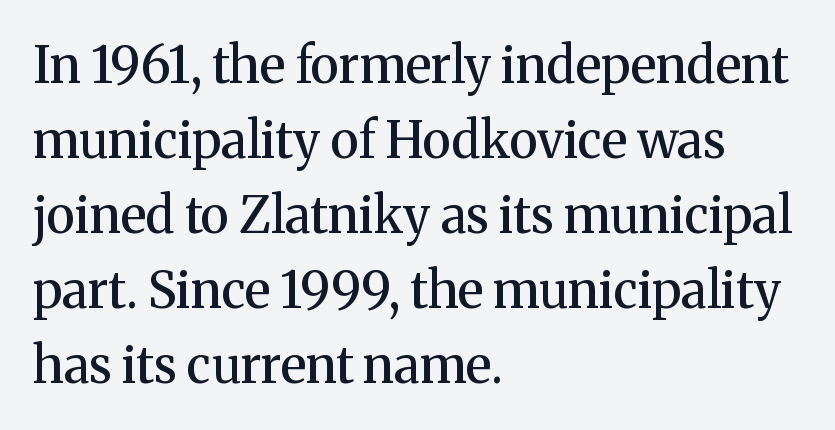
The lettering stays uniformly vertical, giving the passage a roman look. The rendering uses natural spacing where letterforms have individual widths. Observe the ordinary spacing: letters are neighbours, not strangers. How would I describe the line gaps? Plain and ordinary.
